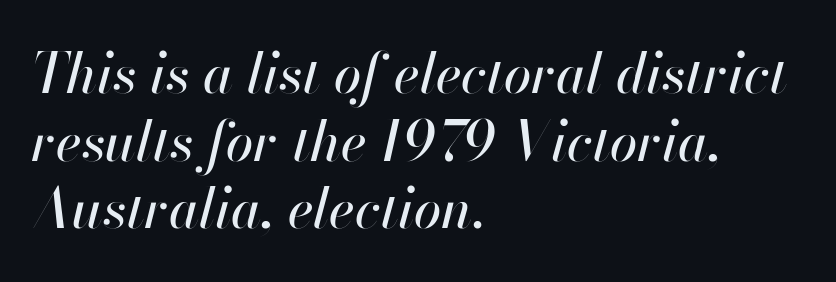
Q: Is the text italic (slanted)? A: Yes, it leans right by about 13 degrees.
Q: Is the text underlined? A: No.
Q: How is the paragraph aligned? A: Left-aligned.
Q: Is the spacing between letters normal or unusually wide? A: Normal.
Q: Width (condensed, normal, or wide)? A: Normal.
Q: Stroke contrast? A: High.
Q: x-height? A: Small.
Q: Monospaced? A: No.
